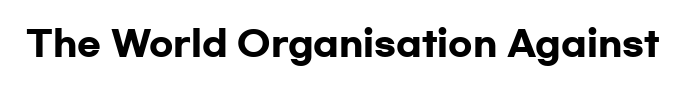
The image shows 35 px heavy, wide sans-serif type, upright; set normal letter spacing, not underlined; low stroke contrast and a medium x-height.
